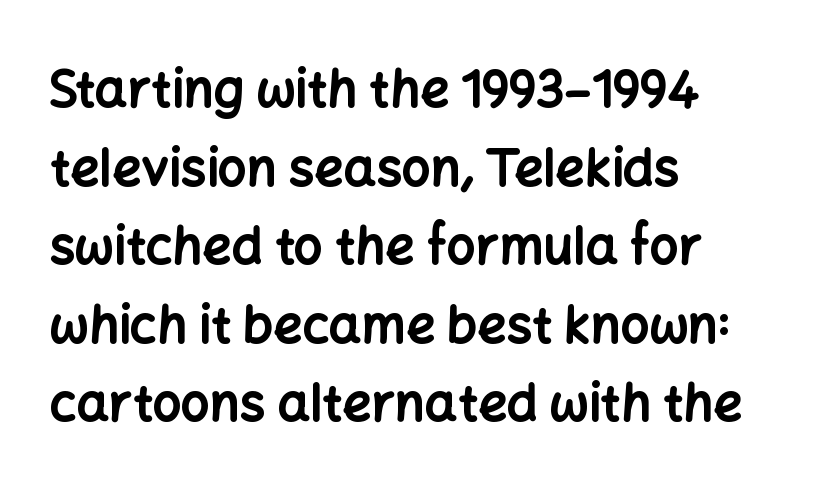
The image shows 51 px bold sans-serif type, upright; set left-aligned, normal line spacing (1.54x), normal letter spacing, not underlined; low stroke contrast and a medium x-height.
